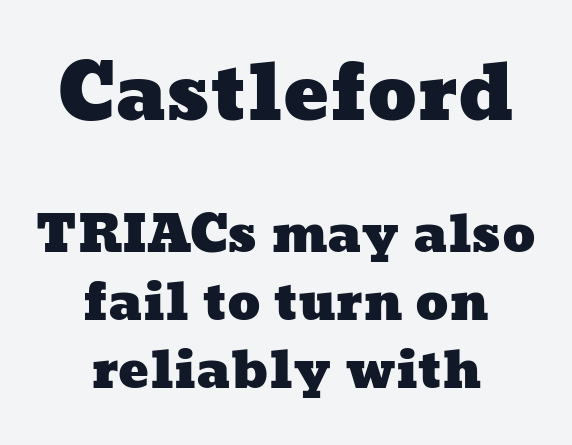
Observe the ordinary spacing: letters are neighbours, not strangers. Do the characters align in a grid? No, the font is proportional. Leading matches the norm, producing a regular column. A student would call this center alignment; a typographer would say set centered.
